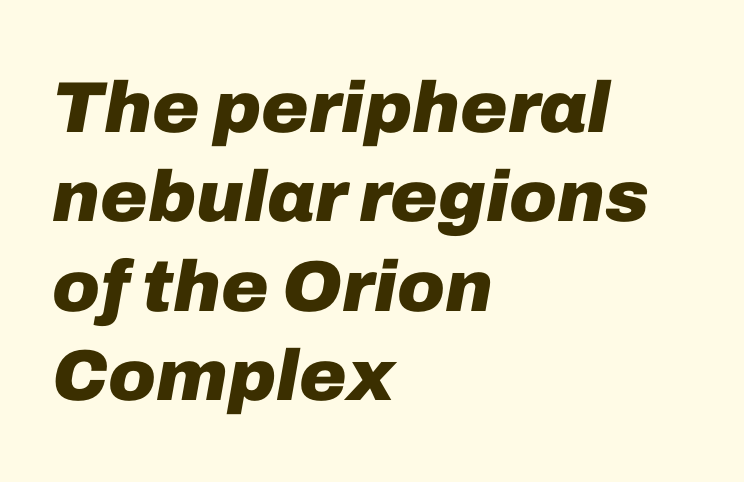
{"italic": "yes", "lean": "right", "slant_degrees": 10, "bold": "yes", "weight": "heavy", "width": "normal", "stroke_contrast": "low", "x_height": "medium", "monospaced": "no", "underline": "no", "align": "left", "line_spacing_ratio": 1.24, "letter_spacing": "normal", "letter_spacing_em": 0.0, "glyph_px": 72}
